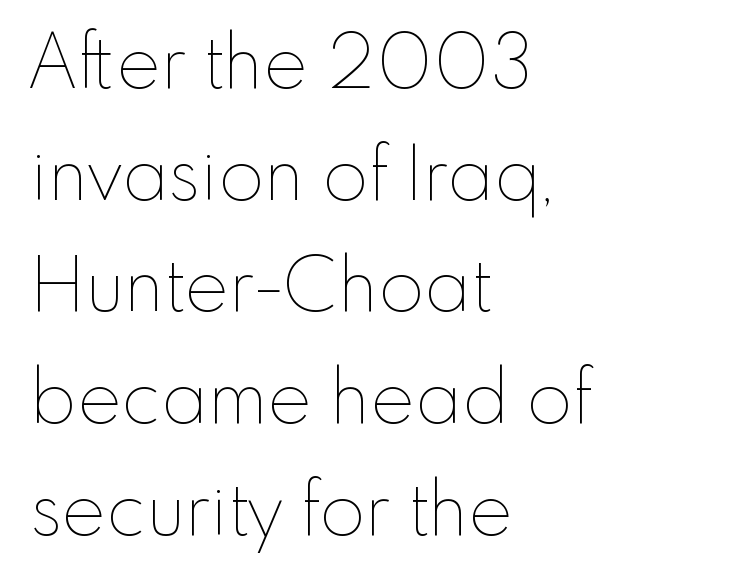
{"italic": "no", "bold": "no", "weight": "thin", "width": "normal", "stroke_contrast": "low", "x_height": "small", "monospaced": "no", "underline": "no", "align": "left", "line_spacing": "normal", "line_spacing_ratio": 1.51, "letter_spacing": "normal", "letter_spacing_em": 0.0, "glyph_px": 74}
